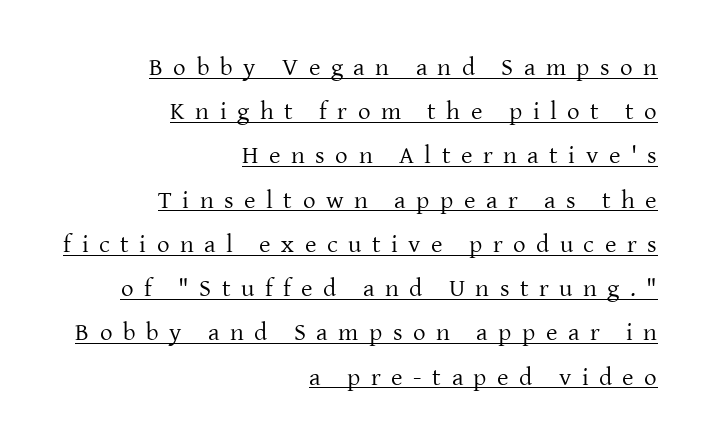
{"italic": "no", "bold": "no", "underline": "yes", "align": "right", "line_spacing_ratio": 1.77, "letter_spacing": "wide", "letter_spacing_em": 0.42, "glyph_px": 25}
